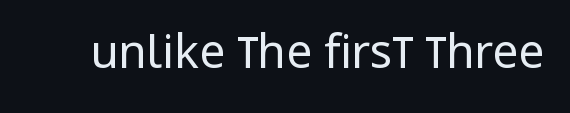
The image shows 46 px regular-weight, condensed sans-serif type, upright; set normal letter spacing, not underlined; low stroke contrast and a large x-height.
